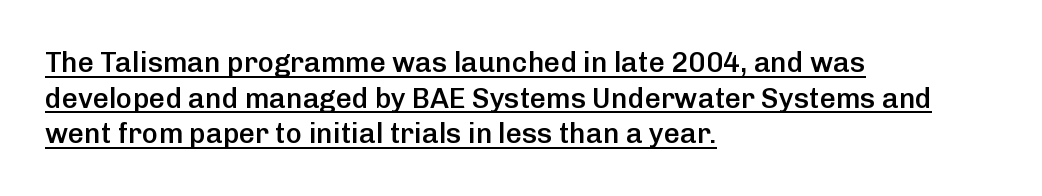
Regarding serifs, this sample does without them. Vertically, the passage feels balanced, rows spaced as you'd expect. The gaps between neighbouring characters are ordinary and unremarkable. A roman cut, with each character standing at attention. This rendering uses left alignment, leaving the right contour irregular.
